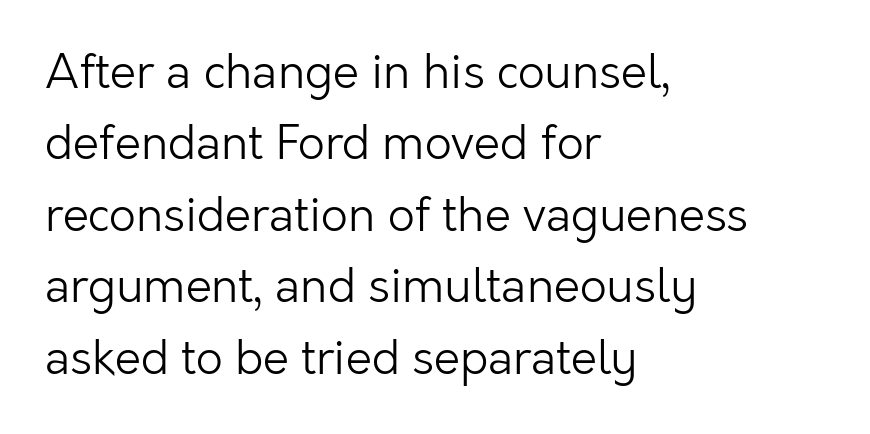
The image shows 47 px light sans-serif type, upright; set left-aligned, normal line spacing (1.52x), normal letter spacing, not underlined; low stroke contrast and a medium x-height.
